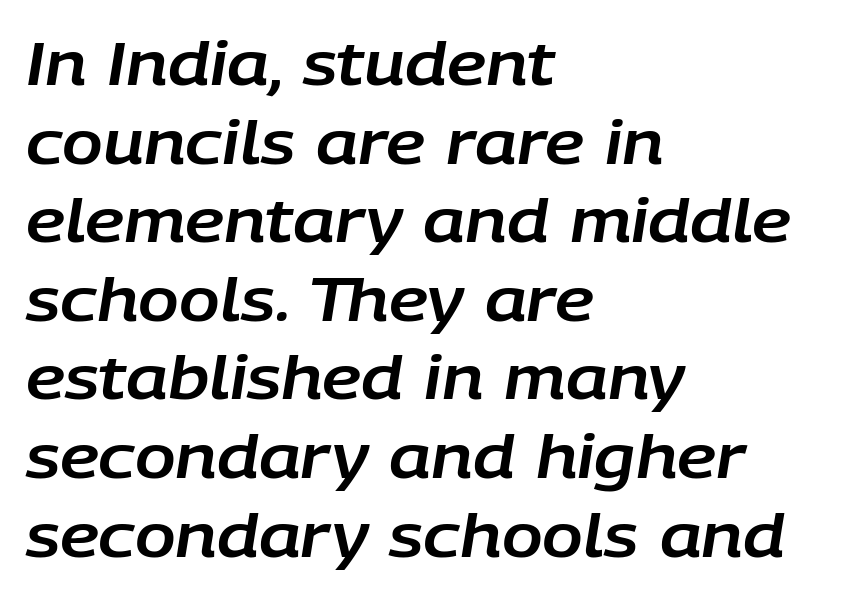
Alignment: flush left. Think of a printed novel: that variable character pitch is what you see here. Characters are canted at an angle relative to the baseline's perpendicular. Each word holds together tightly as a unit, with standard inter-letter gaps. Nobody drew a line under any word here.
